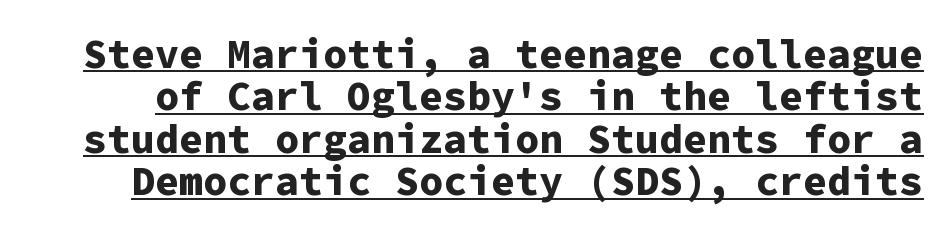
Note the uniform advance width — an 'i' takes as much space as an 'm'. The typography opts for an upright posture over an oblique one. The gaps between neighbouring characters are ordinary and unremarkable. Stroke thickness is high; the sample reads as a true bold. The block of text is dense from top to bottom, with scant space between rows.
